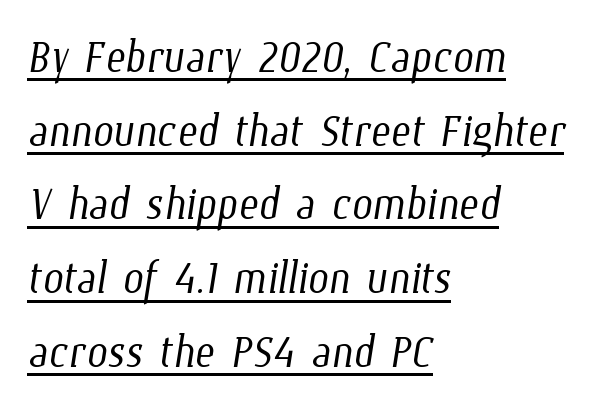
Between one letter and the next there's only the usual sliver of space. The designer left line spacing at the default. This sample has the flowing, uneven cadence of proportional lettering. Beneath each row of characters lies a ruled line.
